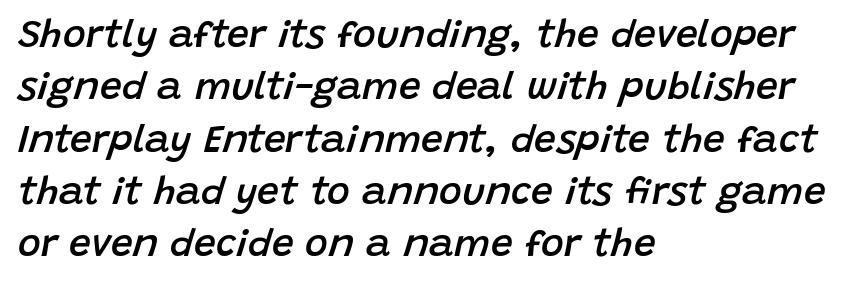
{"italic": "yes", "lean": "right", "slant_degrees": 15, "bold": "semi", "weight": "semibold", "width": "normal", "stroke_contrast": "low", "x_height": "large", "monospaced": "no", "underline": "no", "align": "left", "line_spacing": "normal", "line_spacing_ratio": 1.34, "letter_spacing": "normal", "letter_spacing_em": 0.0, "glyph_px": 39}
